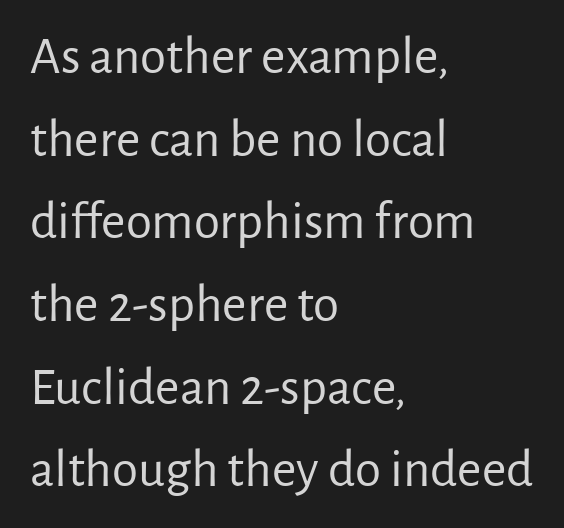
Quick note: underline off. The rendering uses natural spacing where letterforms have individual widths. Line beginnings align vertically; line endings do not. Font category for this specimen: sans-serif. Compared with typical body copy, the letter spacing here is the same.
